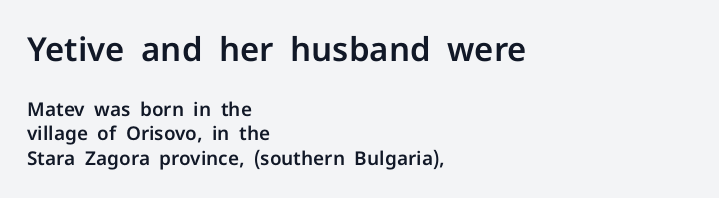
Q: Is the text italic (slanted)? A: No, it is upright.
Q: Is the typeface a serif or a sans-serif typeface? A: Sans-serif.
Q: Is the text underlined? A: No.
Q: How is the paragraph aligned? A: Left-aligned.
Q: Is the spacing between letters normal or unusually wide? A: Normal.
Q: Is the spacing between lines tight, normal or loose? A: Normal.
Q: Which block of text is set in a larger size, the first (top) or the second (bottom)? A: The first (top) one.
Q: Width (condensed, normal, or wide)? A: Normal.
Q: Stroke contrast? A: Low.
Q: x-height? A: Medium.
Q: Monospaced? A: No.
